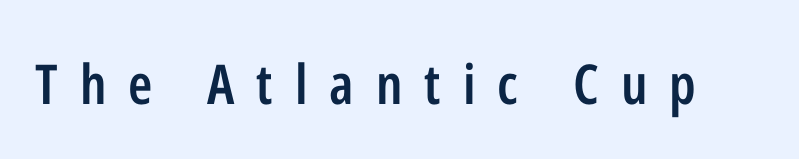
A sans-serif font was chosen for this passage. The characters look somewhat weighty, a semibold short of true bold. Looks like regular typesetting: each glyph gets only the width it needs. A bare baseline throughout the passage.
